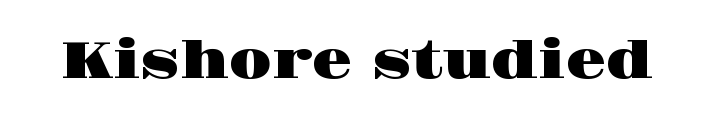
The rendering uses natural spacing where letterforms have individual widths. Tall strokes in this sample are plumb rather than angled. This is serif lettering, the kind often seen in printed books. How are the letters spaced? Ordinarily, with no added tracking. Has an underline been added? It has not.
